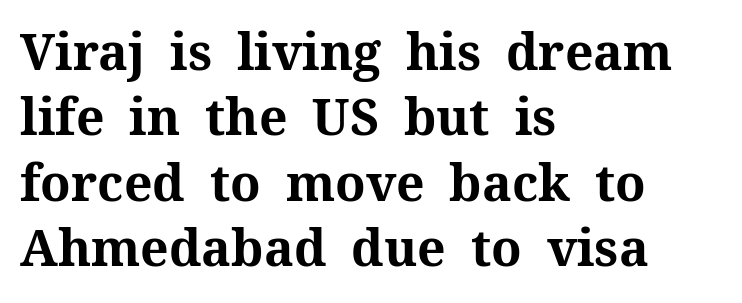
Q: Is the text bold? A: Yes.
Q: Is the text italic (slanted)? A: No, it is upright.
Q: Is the typeface a serif or a sans-serif typeface? A: Serif.
Q: Is the text underlined? A: No.
Q: How is the paragraph aligned? A: Left-aligned.
Q: Is the spacing between letters normal or unusually wide? A: Normal.
Q: Is the spacing between lines tight, normal or loose? A: Normal.
Q: Width (condensed, normal, or wide)? A: Normal.
Q: Stroke contrast? A: Medium.
Q: x-height? A: Medium.
Q: Monospaced? A: No.
